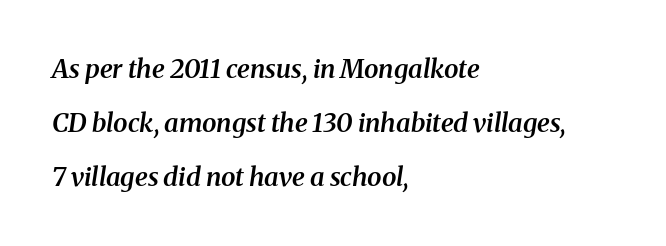
The image shows 26 px text type, italic (leaning right); set left-aligned, loose line spacing (2.07x), normal letter spacing, not underlined.
